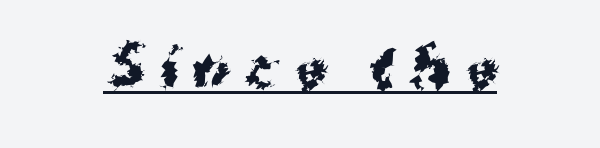
{"serif": "no", "bold": "yes", "weight": "bold", "width": "normal", "stroke_contrast": "medium", "x_height": "medium", "monospaced": "no", "underline": "yes", "letter_spacing": "wide", "letter_spacing_em": 0.32, "glyph_px": 53}
